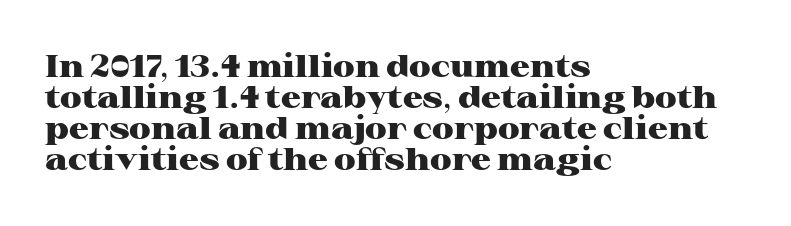
The image shows 31 px heavy, wide serif type, upright; set left-aligned, tight line spacing (1.0x), normal letter spacing, not underlined; high stroke contrast and a medium x-height.
